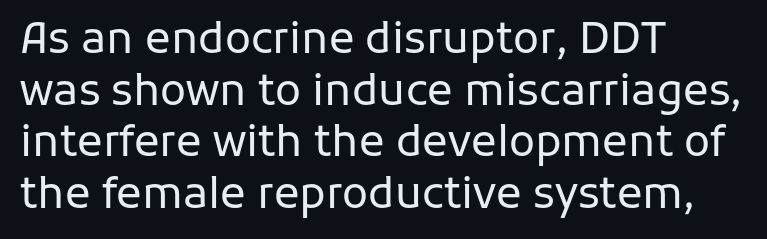
The image shows 43 px regular-weight sans-serif type, upright; set left-aligned, line spacing 1.2x, normal letter spacing, not underlined; low stroke contrast and a medium x-height.
